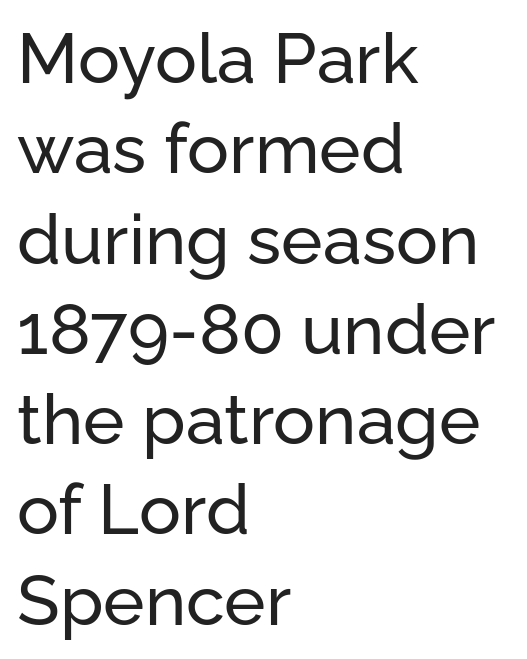
Q: Is the text italic (slanted)? A: No, it is upright.
Q: Is the typeface a serif or a sans-serif typeface? A: Sans-serif.
Q: Is the text underlined? A: No.
Q: How is the paragraph aligned? A: Left-aligned.
Q: Is the spacing between letters normal or unusually wide? A: Normal.
Q: Is the spacing between lines tight, normal or loose? A: Normal.
Q: Width (condensed, normal, or wide)? A: Normal.
Q: Stroke contrast? A: Low.
Q: x-height? A: Medium.
Q: Monospaced? A: No.
